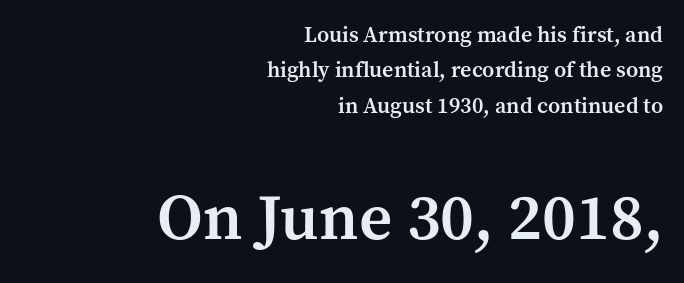
The typesetting leans somewhat heavy: a semibold. Inter-character spacing is left at the font's built-in metrics. The composition opens small and finishes big. Classification — serif.
